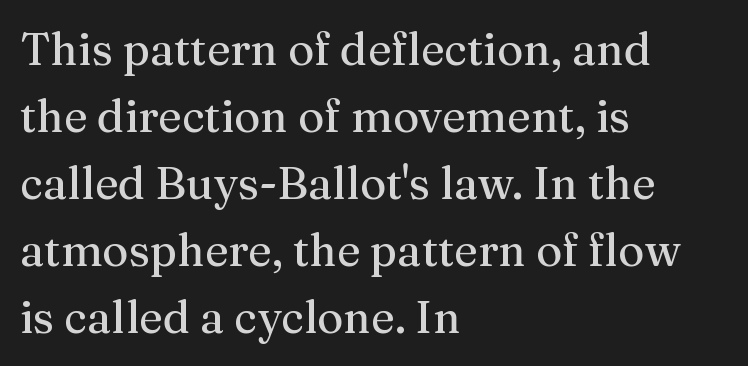
Q: Is the text italic (slanted)? A: No, it is upright.
Q: Is the typeface a serif or a sans-serif typeface? A: Serif.
Q: Is the text underlined? A: No.
Q: How is the paragraph aligned? A: Left-aligned.
Q: Is the spacing between letters normal or unusually wide? A: Normal.
Q: Is the spacing between lines tight, normal or loose? A: Normal.
Q: Width (condensed, normal, or wide)? A: Normal.
Q: Stroke contrast? A: Medium.
Q: x-height? A: Medium.
Q: Monospaced? A: No.
